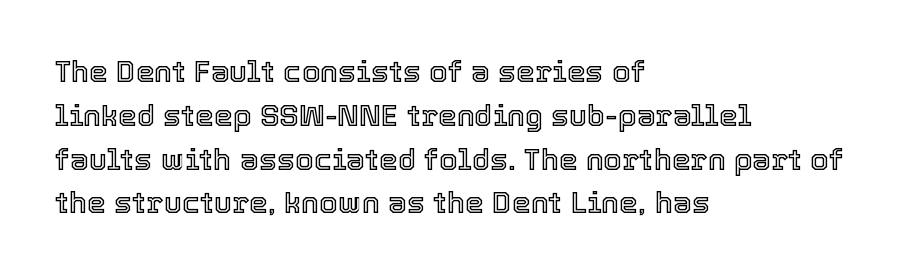
Compared with typical body copy, the letter spacing here is the same. The setting favours the left margin, as ordinary paragraphs usually do. Leading matches the norm, producing a regular column. Descenders hang freely into open space. This sample has the flowing, uneven cadence of proportional lettering.
